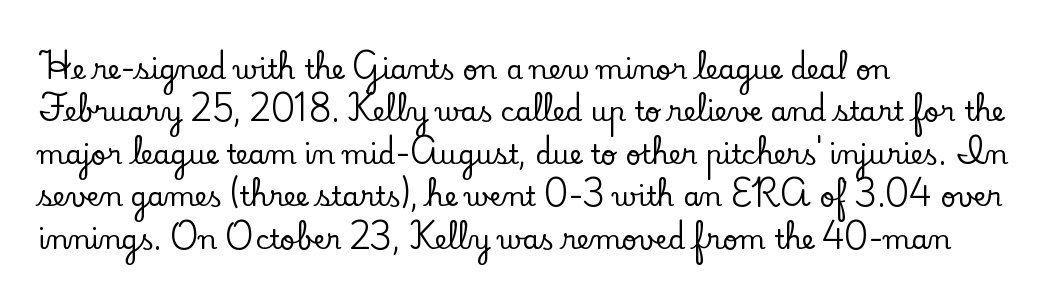
Q: Is the text italic (slanted)? A: No, it is upright.
Q: Is the text underlined? A: No.
Q: How is the paragraph aligned? A: Left-aligned.
Q: Is the spacing between letters normal or unusually wide? A: Normal.
Q: Is the spacing between lines tight, normal or loose? A: Normal.
